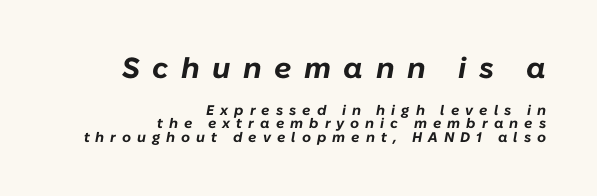
The passage shown begins with its larger block and ends with its smaller one. Vertical spacing — tight. The specimen reads as italic at a glance. The paragraph shown leans on its right margin. Weight: bold. Lines of text with bare space underneath.
